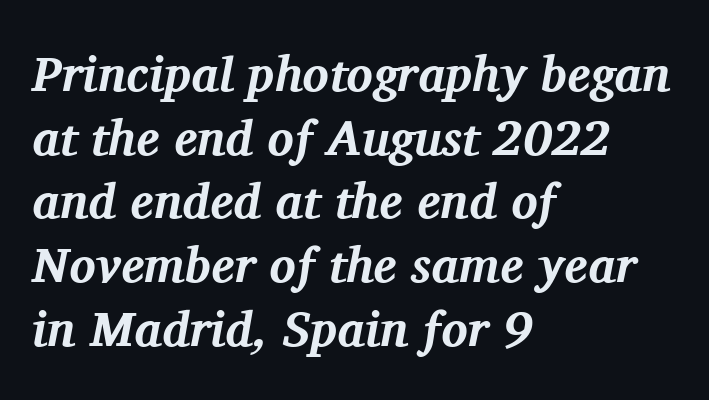
One glance says typical: line gaps are just what's usual. Stroke terminals: seriffed. The characters look thick and weighty, a clear bold. No word sits above an underline.
